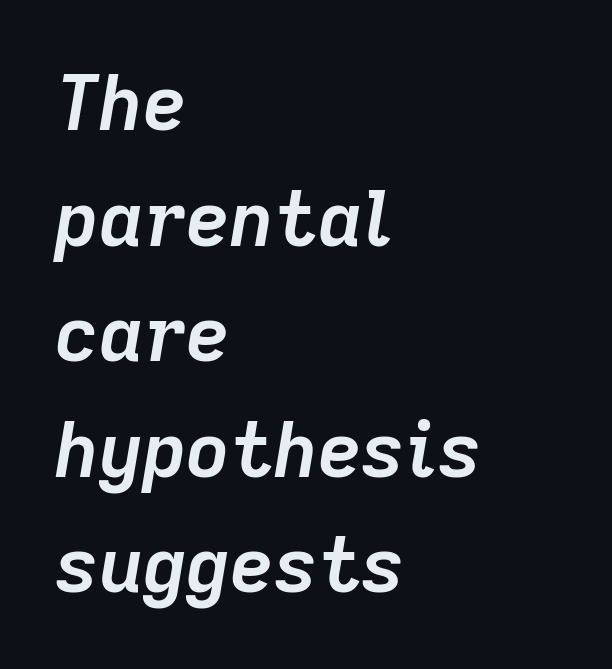
{"italic": "yes", "lean": "right", "slant_degrees": 9, "bold": "yes", "weight": "semibold", "width": "normal", "stroke_contrast": "low", "x_height": "medium", "monospaced": "no", "underline": "no", "align": "left", "line_spacing": "normal", "line_spacing_ratio": 1.52, "letter_spacing": "normal", "letter_spacing_em": 0.0, "glyph_px": 76}
